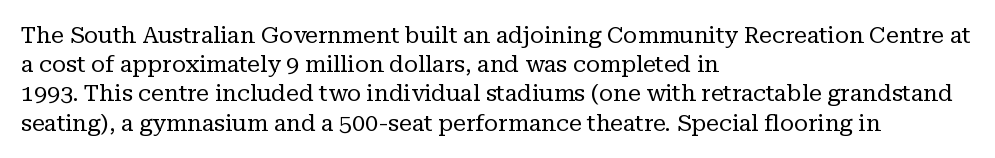
{"italic": "no", "bold": "no", "underline": "no", "align": "left", "line_spacing": "normal", "line_spacing_ratio": 1.27, "letter_spacing": "normal", "letter_spacing_em": 0.0, "glyph_px": 23}
